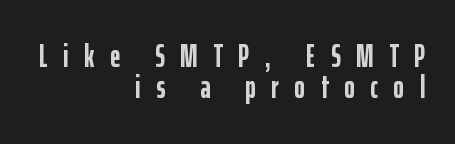
The image shows 32 px semibold, condensed sans-serif type, upright; set right-aligned, tight line spacing (0.97x), unusually wide letter spacing (+0.49 em), not underlined; low stroke contrast and a medium x-height.
